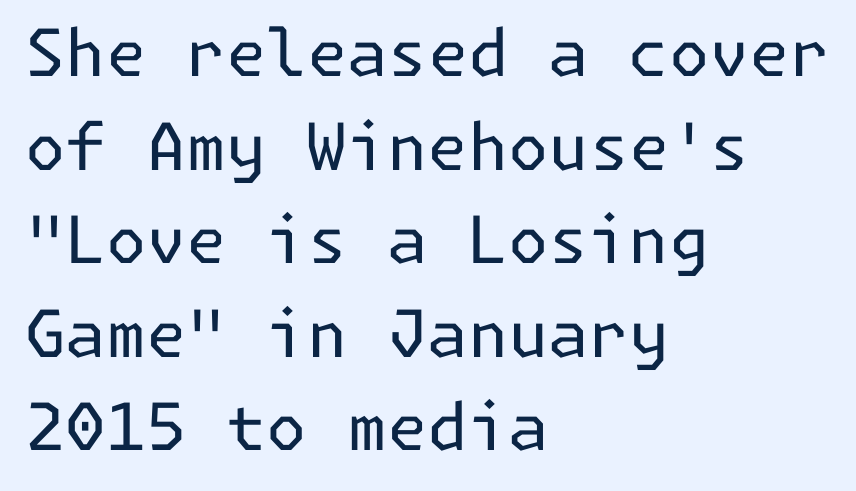
Letter spacing: default. Casual observation: everything's shoved over to the left. Evenly set lines give the paragraph a standard silhouette. The strip under each line holds only bare page.
